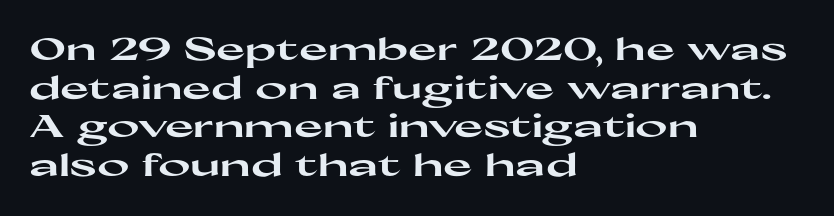
Q: Is the text bold? A: Yes.
Q: Is the text italic (slanted)? A: No, it is upright.
Q: Is the typeface a serif or a sans-serif typeface? A: Sans-serif.
Q: Is the text underlined? A: No.
Q: How is the paragraph aligned? A: Left-aligned.
Q: Is the spacing between letters normal or unusually wide? A: Normal.
Q: Is the spacing between lines tight, normal or loose? A: Normal.
Q: Width (condensed, normal, or wide)? A: Wide.
Q: Stroke contrast? A: High.
Q: x-height? A: Medium.
Q: Monospaced? A: No.
